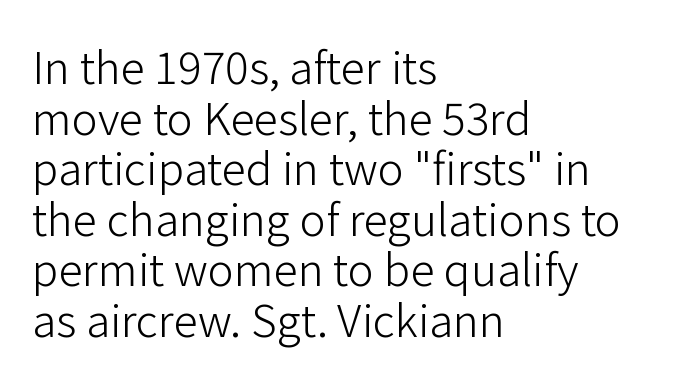
Q: Is the text bold? A: No.
Q: Is the text italic (slanted)? A: No, it is upright.
Q: Is the typeface a serif or a sans-serif typeface? A: Sans-serif.
Q: Is the text underlined? A: No.
Q: How is the paragraph aligned? A: Left-aligned.
Q: Is the spacing between letters normal or unusually wide? A: Normal.
Q: Is the spacing between lines tight, normal or loose? A: Tight.
Q: Width (condensed, normal, or wide)? A: Normal.
Q: Stroke contrast? A: Low.
Q: x-height? A: Medium.
Q: Monospaced? A: No.
